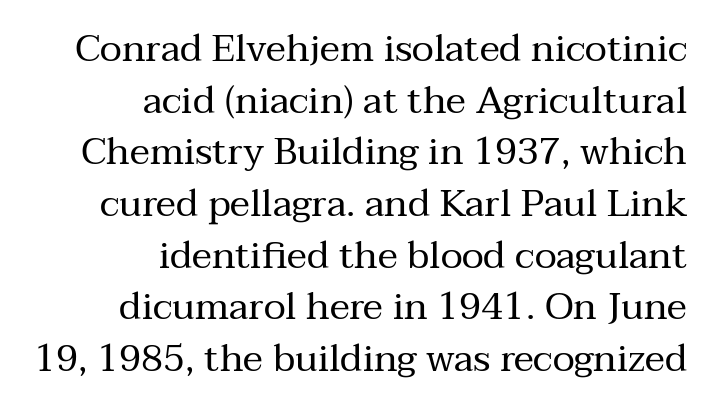
{"serif": "yes", "italic": "no", "bold": "no", "weight": "regular", "width": "normal", "stroke_contrast": "medium", "x_height": "medium", "monospaced": "no", "underline": "no", "align": "right", "line_spacing": "normal", "line_spacing_ratio": 1.36, "letter_spacing": "normal", "letter_spacing_em": 0.0, "glyph_px": 38}
